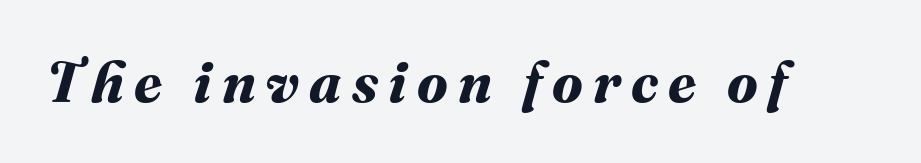
The strip under each line holds only bare page. Spacing verdict: proportional, widths tailored to each character. A dark, heavy texture on the line: the type is bold.
